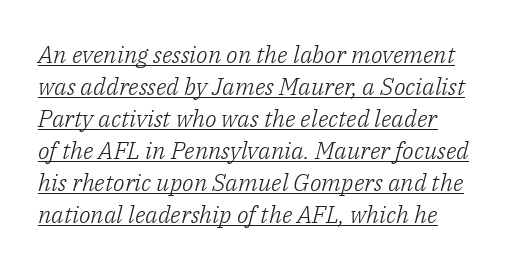
The image shows 24 px text type, italic (leaning right); set normal line spacing (1.33x), normal letter spacing, underlined.
